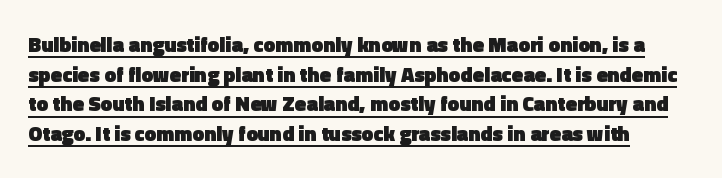
Notice how a bar underscores the lettering throughout. There is no visible air inserted between adjacent glyphs. The rows are spaced the way most documents space them. This is the regular roman posture of the typeface. Bold? Absolutely — the strokes are thick and heavy.
